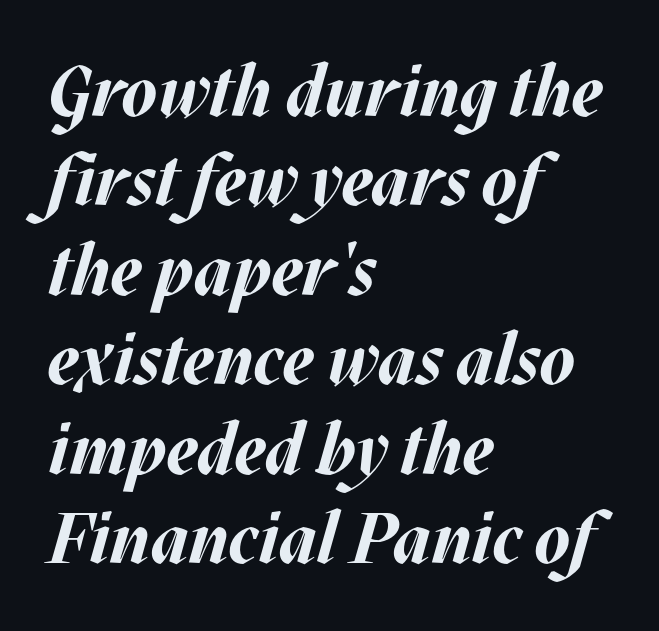
Does the copy run flush right? No — it runs flush left. Tracking value appears to be zero — textbook default spacing. The characters look thick and weighty, a clear bold. Slanted lettering throughout.
